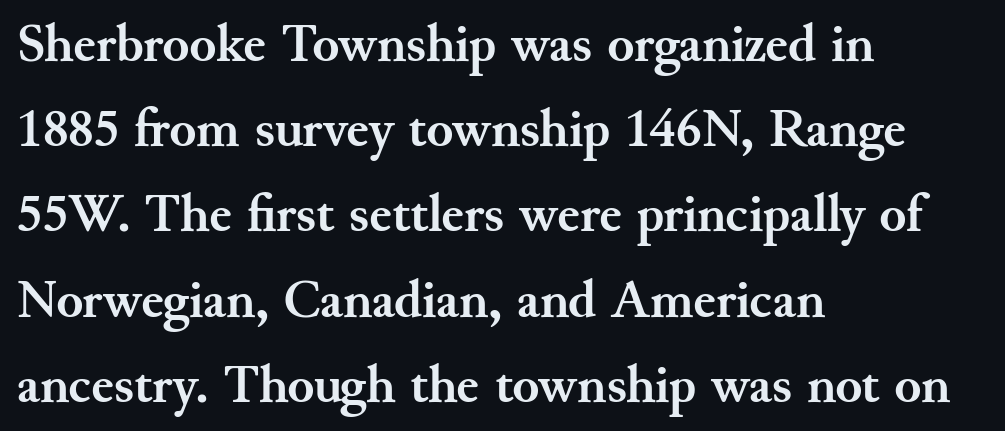
Yep, those are serifs on the letters. Underlining? Definitely not there. Vertically, the passage feels balanced, rows spaced as you'd expect. A full-strength bold gives these letters their thick strokes. This rendering uses left alignment, leaving the right contour irregular. Italic: no, the glyphs are upright roman.
